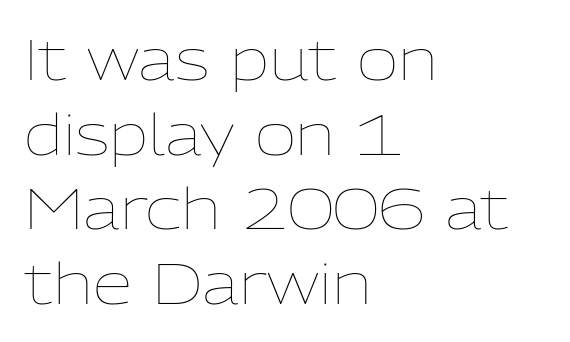
The image shows 57 px thin type, upright; set left-aligned, normal line spacing (1.31x), normal letter spacing, not underlined; low stroke contrast and a medium x-height.
